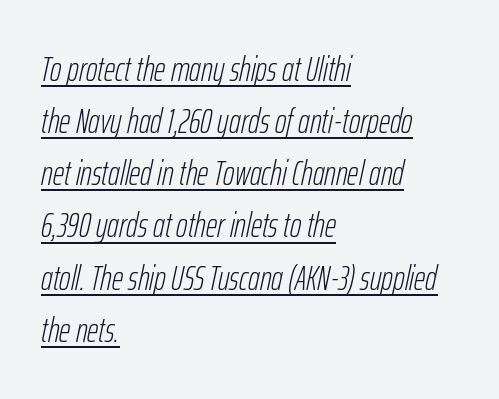
Line spacing here is normal. Underlined type. Does the lettering tilt? It does — this is italic. There is no visible air inserted between adjacent glyphs.
